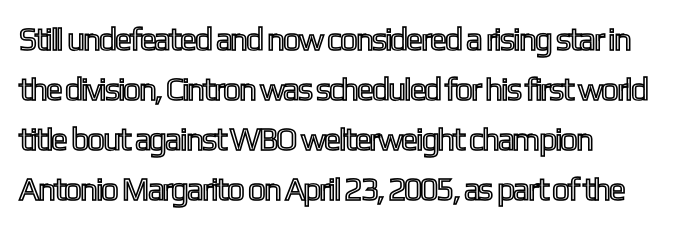
{"italic": "no", "width": "condensed", "x_height": "medium", "monospaced": "no", "underline": "no", "align": "left", "line_spacing": "normal", "line_spacing_ratio": 1.56, "letter_spacing": "normal", "letter_spacing_em": 0.0, "glyph_px": 32}
